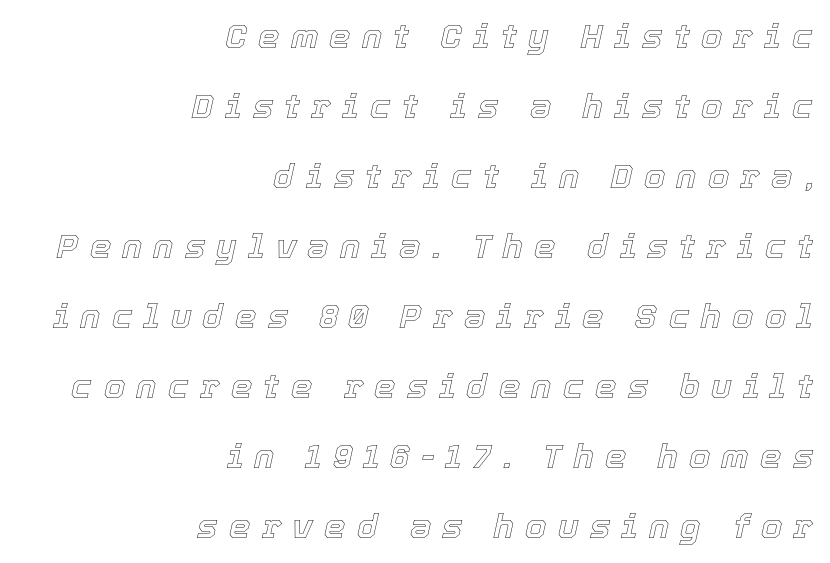
You could not count columns in this text — the font is proportionally spaced. Notice the wide empty band between every row — that's loose leading. The strip under each line holds only bare page. Quick note: italic. Does the copy run flush right? Yes — the right margin is perfectly even.
